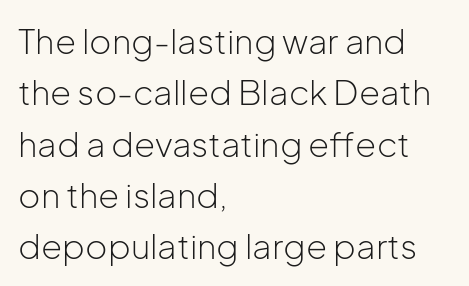
The image shows 34 px light sans-serif type, upright; set left-aligned, normal line spacing (1.51x), normal letter spacing, not underlined; low stroke contrast and a medium x-height.
